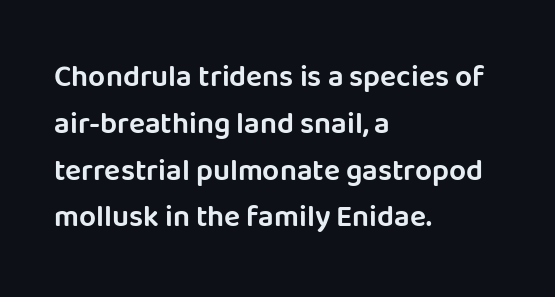
The lettering holds an erect, upright posture throughout. The leading is moderate, giving the passage an even texture. Honestly, the letter spacing is just normal — you wouldn't notice it. You could not count columns in this text — the font is proportionally spaced. This rendering uses left alignment, leaving the right contour irregular.
